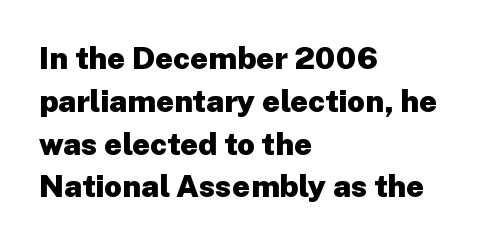
{"serif": "no", "italic": "no", "bold": "yes", "weight": "heavy", "width": "normal", "stroke_contrast": "low", "x_height": "medium", "monospaced": "no", "underline": "no", "align": "left", "line_spacing": "normal", "line_spacing_ratio": 1.38, "letter_spacing": "normal", "letter_spacing_em": 0.0, "glyph_px": 31}
